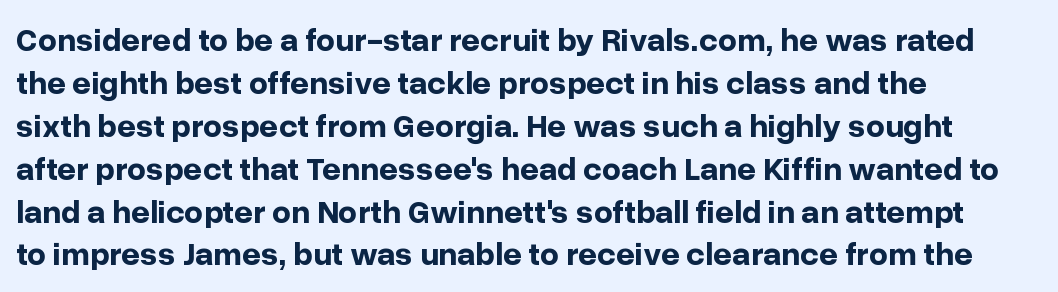
Q: Is the text bold? A: Yes.
Q: Is the text italic (slanted)? A: No, it is upright.
Q: Is the typeface a serif or a sans-serif typeface? A: Sans-serif.
Q: Is the text underlined? A: No.
Q: How is the paragraph aligned? A: Left-aligned.
Q: Is the spacing between letters normal or unusually wide? A: Normal.
Q: Is the spacing between lines tight, normal or loose? A: Normal.
Q: Width (condensed, normal, or wide)? A: Normal.
Q: Stroke contrast? A: Low.
Q: x-height? A: Medium.
Q: Monospaced? A: No.
